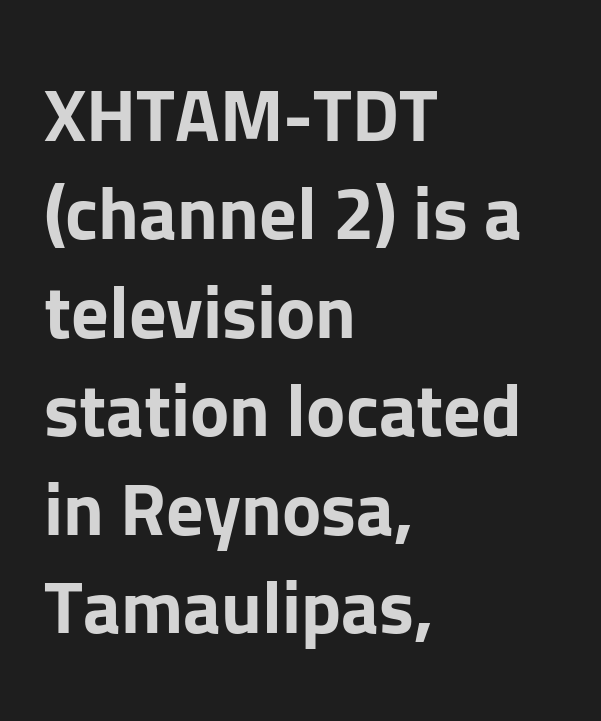
The image shows 74 px bold sans-serif type, upright; set left-aligned, normal line spacing (1.33x), normal letter spacing, not underlined; low stroke contrast and a medium x-height.
